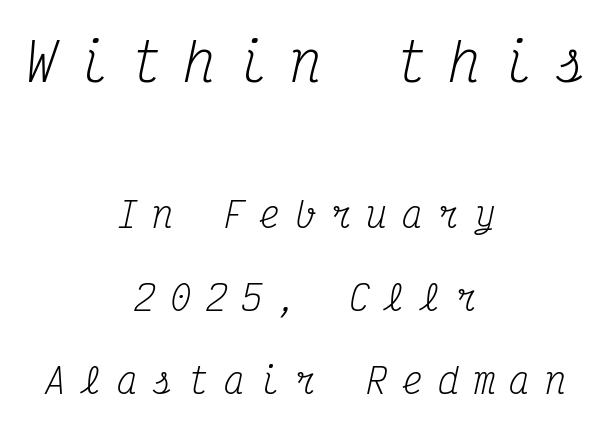
Q: Is the text bold? A: No.
Q: Is the text italic (slanted)? A: Yes, it leans right by about 12 degrees.
Q: Is the typeface a serif or a sans-serif typeface? A: Serif.
Q: Is the text underlined? A: No.
Q: How is the paragraph aligned? A: Centered.
Q: Is the spacing between letters normal or unusually wide? A: Unusually wide.
Q: Is the spacing between lines tight, normal or loose? A: Loose.
Q: Which block of text is set in a larger size, the first (top) or the second (bottom)? A: The first (top) one.
Q: Width (condensed, normal, or wide)? A: Condensed.
Q: Stroke contrast? A: Medium.
Q: x-height? A: Medium.
Q: Monospaced? A: Yes.
